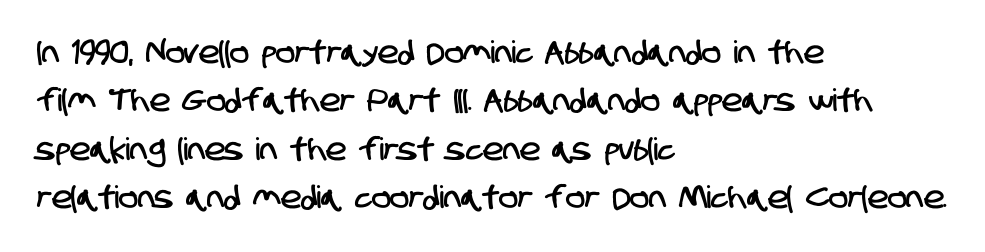
Q: Is the typeface a serif or a sans-serif typeface? A: Sans-serif.
Q: Is the text underlined? A: No.
Q: How is the paragraph aligned? A: Left-aligned.
Q: Is the spacing between letters normal or unusually wide? A: Normal.
Q: Is the spacing between lines tight, normal or loose? A: Normal.
Q: Width (condensed, normal, or wide)? A: Condensed.
Q: Stroke contrast? A: Low.
Q: x-height? A: Large.
Q: Monospaced? A: No.
